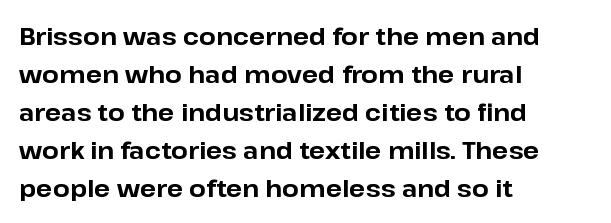
{"italic": "no", "bold": "yes", "underline": "no", "align": "left", "line_spacing": "normal", "line_spacing_ratio": 1.58, "letter_spacing": "normal", "letter_spacing_em": 0.0, "glyph_px": 24}
